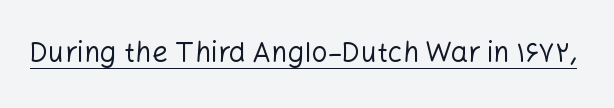
Q: Is the text bold? A: No.
Q: Is the text italic (slanted)? A: No, it is upright.
Q: Is the typeface a serif or a sans-serif typeface? A: Sans-serif.
Q: Is the text underlined? A: Yes.
Q: Is the spacing between letters normal or unusually wide? A: Normal.
Q: Width (condensed, normal, or wide)? A: Normal.
Q: Stroke contrast? A: Low.
Q: x-height? A: Medium.
Q: Monospaced? A: No.
